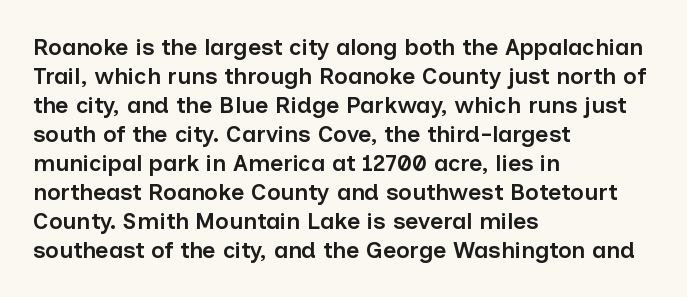
{"italic": "no", "bold": "semi", "underline": "no", "align": "left", "line_spacing": "normal", "line_spacing_ratio": 1.26, "letter_spacing": "normal", "letter_spacing_em": 0.0, "glyph_px": 23}
